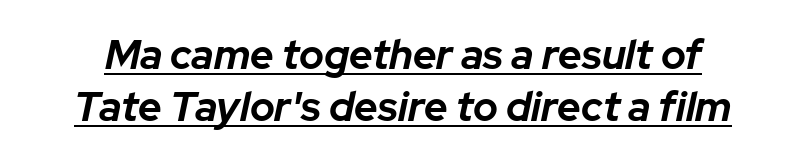
{"italic": "yes", "lean": "right", "slant_degrees": 12, "bold": "yes", "weight": "bold", "width": "normal", "stroke_contrast": "low", "x_height": "medium", "monospaced": "no", "underline": "yes", "line_spacing": "normal", "line_spacing_ratio": 1.26, "letter_spacing": "normal", "letter_spacing_em": 0.0, "glyph_px": 41}
